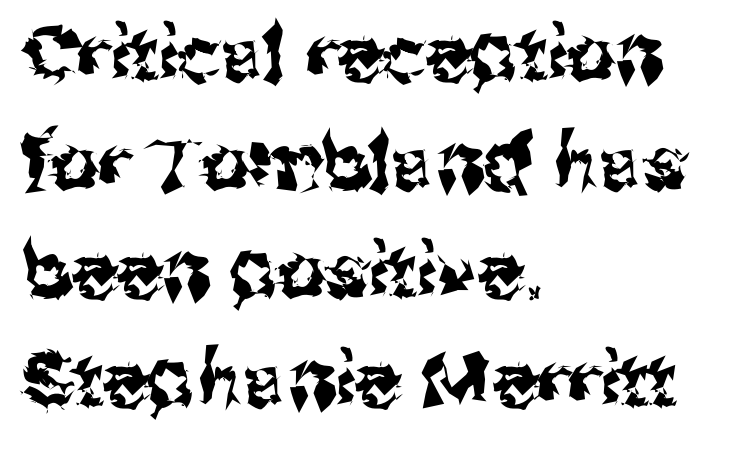
The image shows 76 px sans-serif type, upright; set left-aligned, normal line spacing (1.43x), normal letter spacing, not underlined; medium stroke contrast and a medium x-height.
